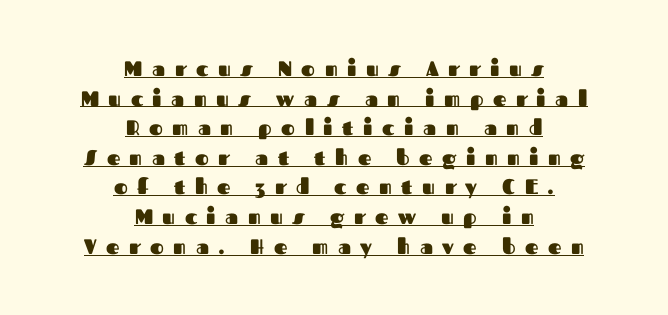
Q: Is the text bold? A: Yes.
Q: Is the text italic (slanted)? A: No, it is upright.
Q: Is the text underlined? A: Yes.
Q: How is the paragraph aligned? A: Centered.
Q: Is the spacing between letters normal or unusually wide? A: Unusually wide.
Q: Is the spacing between lines tight, normal or loose? A: Normal.
